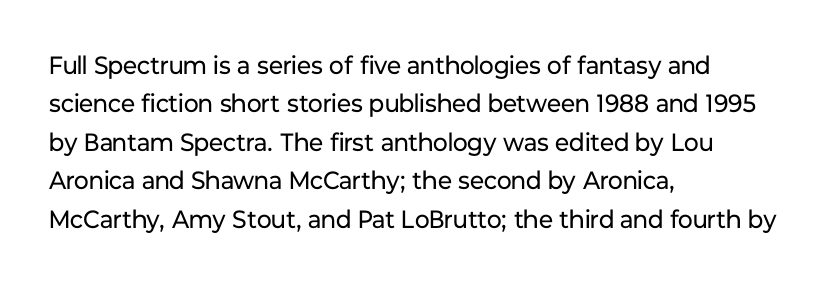
{"italic": "no", "bold": "no", "underline": "no", "align": "left", "line_spacing": "normal", "line_spacing_ratio": 1.54, "letter_spacing": "normal", "letter_spacing_em": 0.0, "glyph_px": 25}
